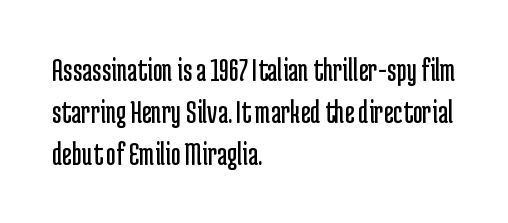
{"serif": "no", "italic": "no", "bold": "no", "weight": "regular", "width": "condensed", "stroke_contrast": "low", "x_height": "medium", "monospaced": "no", "underline": "no", "align": "left", "line_spacing_ratio": 1.23, "letter_spacing": "normal", "letter_spacing_em": 0.0, "glyph_px": 34}
